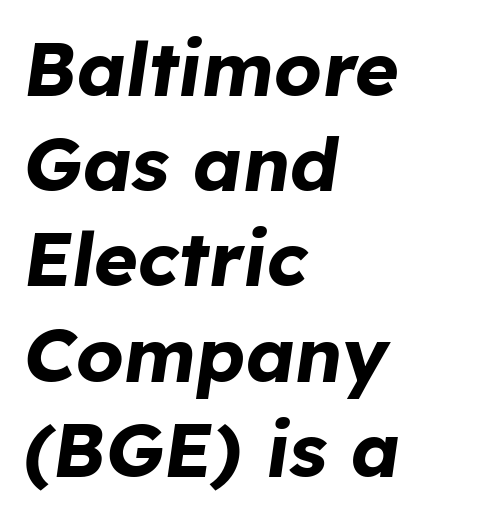
The image shows 75 px bold type, italic (leaning right); set left-aligned, normal line spacing (1.27x), normal letter spacing, not underlined; low stroke contrast and a medium x-height.
